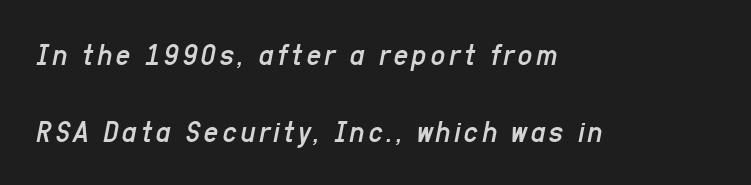
The image shows 32 px regular-weight, condensed type, italic (leaning right); set left-aligned, loose line spacing (2.42x), not underlined; low stroke contrast and a medium x-height.
